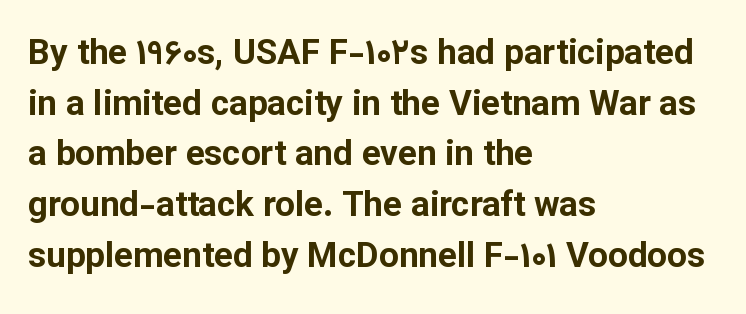
The image shows 35 px bold sans-serif type, upright; set left-aligned, normal line spacing (1.45x), normal letter spacing, not underlined; low stroke contrast and a medium x-height.
